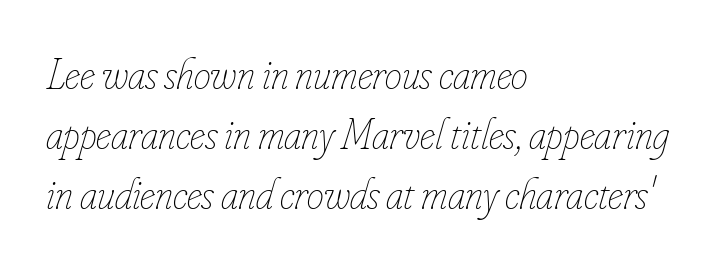
Q: Is the text bold? A: No.
Q: Is the text italic (slanted)? A: Yes, it leans right by about 16 degrees.
Q: Is the text underlined? A: No.
Q: How is the paragraph aligned? A: Left-aligned.
Q: Is the spacing between letters normal or unusually wide? A: Normal.
Q: Is the spacing between lines tight, normal or loose? A: Normal.
Q: Width (condensed, normal, or wide)? A: Condensed.
Q: Stroke contrast? A: Low.
Q: x-height? A: Small.
Q: Monospaced? A: No.
